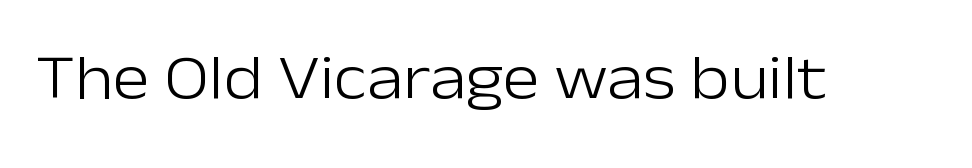
A typesetter would call this zero additional tracking. Note the varied advance widths — an 'i' is clearly narrower than an 'm'. This sample uses a sans-serif face. Is the stroke heavy? The answer is a plain regular-or-lighter. Check under the words: just untouched page.
